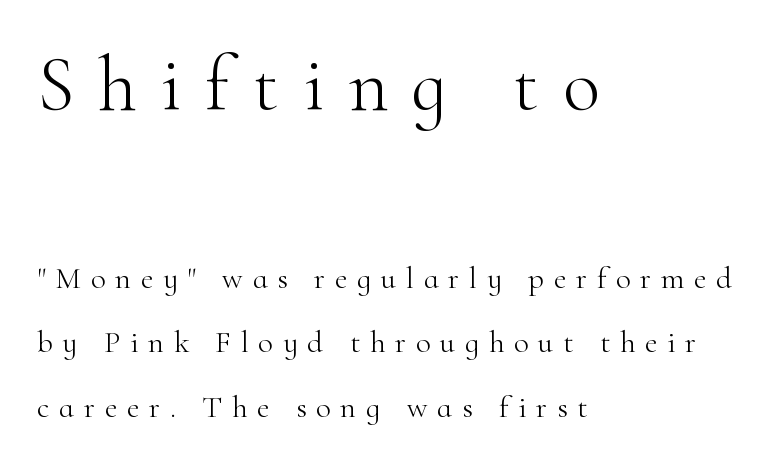
Summary of vertical rhythm: relaxed, with wide interline spacing. The typesetting does not lean heavy: it is not bold. How are the letters spaced? Widely, with obvious added tracking. Quick note: not italic, upright. What kind of face is this? One with serifs.
